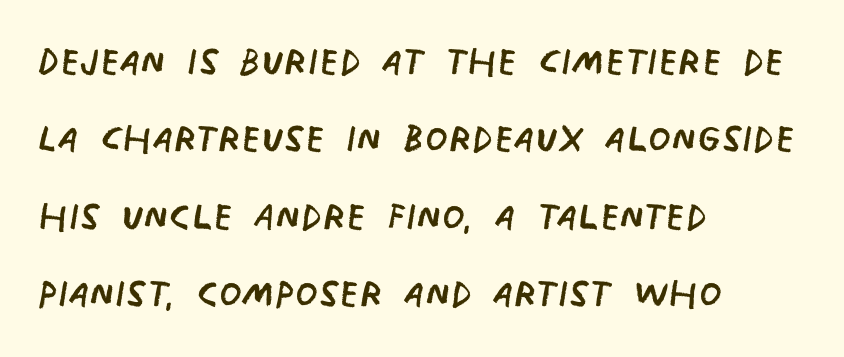
The image shows 52 px regular-weight, condensed sans-serif type; set left-aligned, normal line spacing (1.49x), normal letter spacing, not underlined; low stroke contrast and a large x-height.
